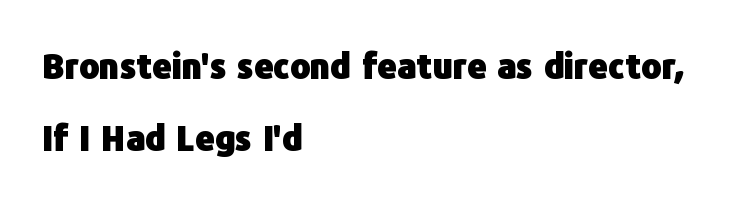
Vertical strokes here are truly vertical. Is the letter spacing exaggerated? No — it looks like the ordinary default. The sample has been set heavy, in full bold. These lines stack with their left ends in a neat column. A typesetter would call this leading open, well beyond the default. Serif or sans? Sans — the stroke terminals are bare.
